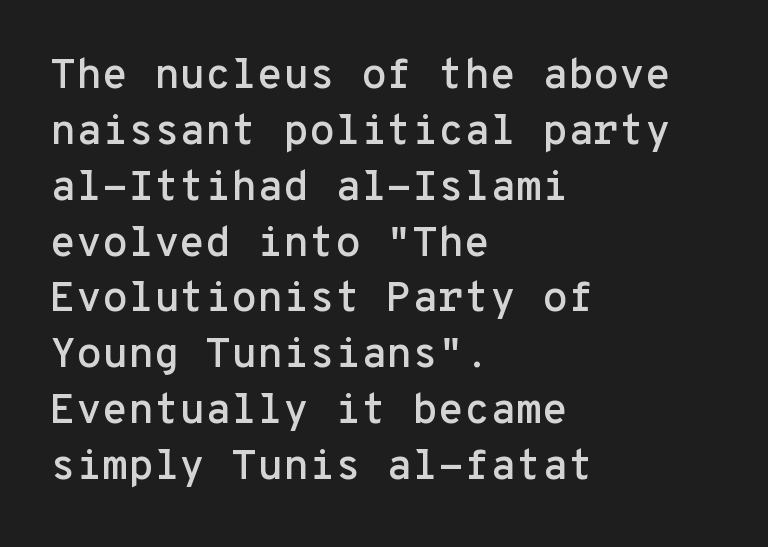
Q: Is the text italic (slanted)? A: No, it is upright.
Q: Is the typeface a serif or a sans-serif typeface? A: Sans-serif.
Q: Is the text underlined? A: No.
Q: How is the paragraph aligned? A: Left-aligned.
Q: Is the spacing between letters normal or unusually wide? A: Normal.
Q: Is the spacing between lines tight, normal or loose? A: Normal.
Q: Width (condensed, normal, or wide)? A: Normal.
Q: Stroke contrast? A: Low.
Q: x-height? A: Medium.
Q: Monospaced? A: Yes.
